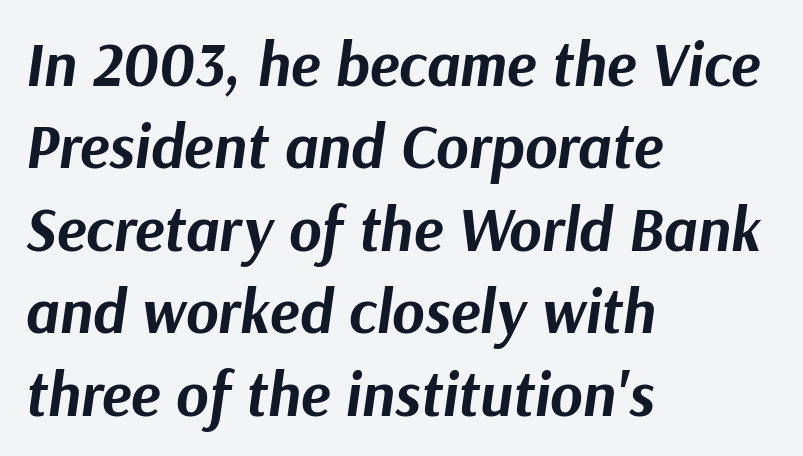
{"italic": "yes", "lean": "right", "slant_degrees": 9, "bold": "yes", "weight": "bold", "width": "normal", "stroke_contrast": "medium", "x_height": "medium", "monospaced": "no", "underline": "no", "align": "left", "line_spacing": "normal", "line_spacing_ratio": 1.33, "letter_spacing": "normal", "letter_spacing_em": 0.0, "glyph_px": 62}
